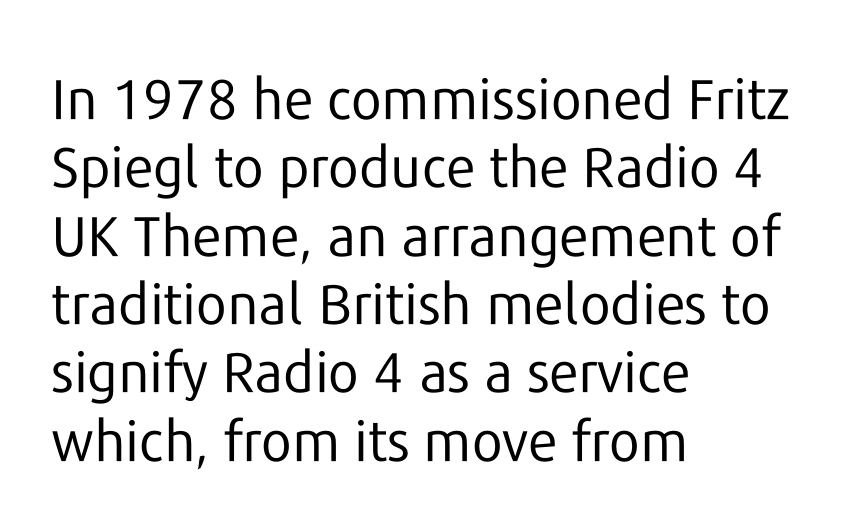
The image shows 56 px regular-weight sans-serif type, upright; set left-aligned, line spacing 1.22x, normal letter spacing, not underlined; low stroke contrast and a medium x-height.
